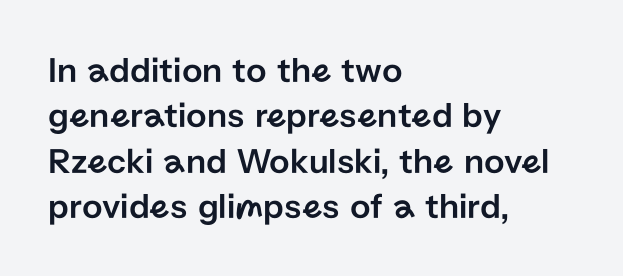
Words float on clear page, feet unadorned. Caption: standard tracking, unaltered. The lines are quadded left. The line-height multiplier appears to be the usual default.
